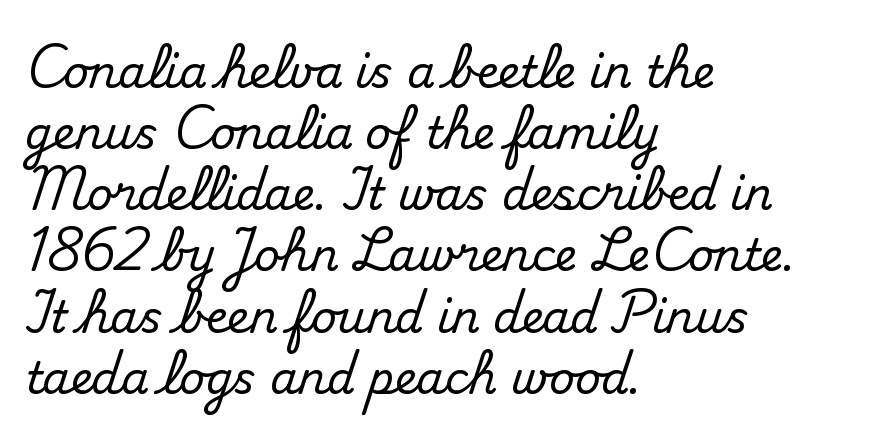
The image shows 44 px serif type; set left-aligned, normal line spacing (1.39x), normal letter spacing, not underlined; medium stroke contrast and a small x-height.
